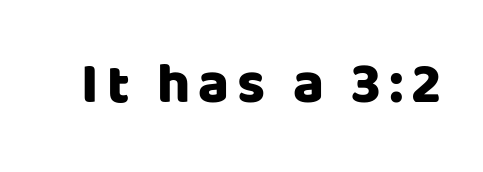
Q: Is the text italic (slanted)? A: No, it is upright.
Q: Is the typeface a serif or a sans-serif typeface? A: Sans-serif.
Q: Is the text underlined? A: No.
Q: Width (condensed, normal, or wide)? A: Normal.
Q: Stroke contrast? A: Low.
Q: x-height? A: Large.
Q: Monospaced? A: No.
